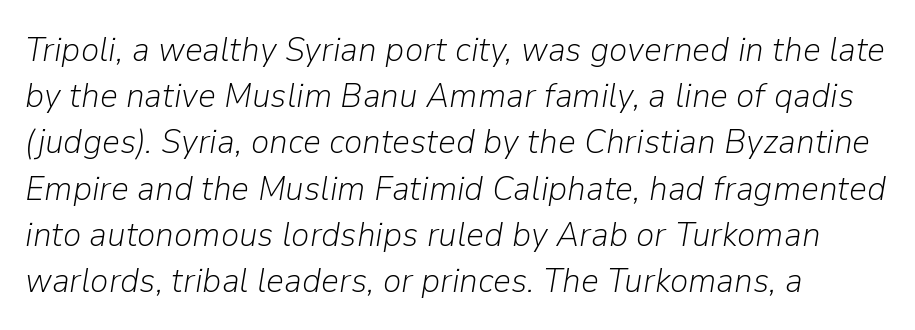
Emphasis-style slanted type is in use. The rendering keeps characters at their native spacing. Anything drawn beneath the words? Only blank space. What's the leading like? Ordinary, nothing unusual. The face looks like a standard text weight, possibly lighter. Reading down the block, your eye returns to a fixed left position each line.
